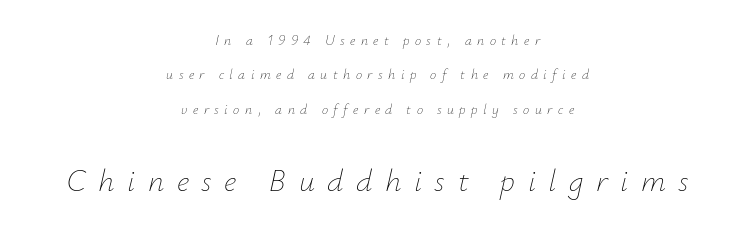
{"italic": "yes", "lean": "right", "slant_degrees": 12, "bold": "no", "weight": "thin", "width": "normal", "stroke_contrast": "low", "x_height": "small", "monospaced": "no", "underline": "no", "align": "center", "line_spacing": "loose", "line_spacing_ratio": 2.46, "letter_spacing": "wide", "letter_spacing_em": 0.39, "larger_block": "second", "size_ratio": 2.29, "glyph_px": 32}
